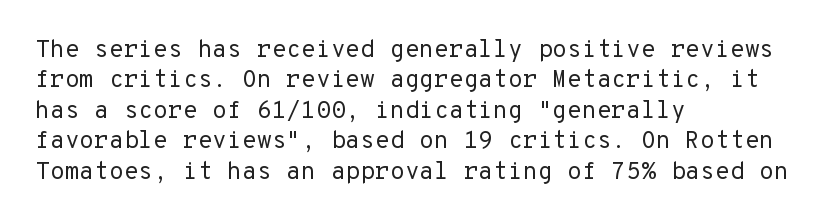
{"italic": "no", "bold": "no", "underline": "no", "align": "left", "line_spacing": "normal", "line_spacing_ratio": 1.27, "letter_spacing": "normal", "letter_spacing_em": 0.0, "glyph_px": 24}
